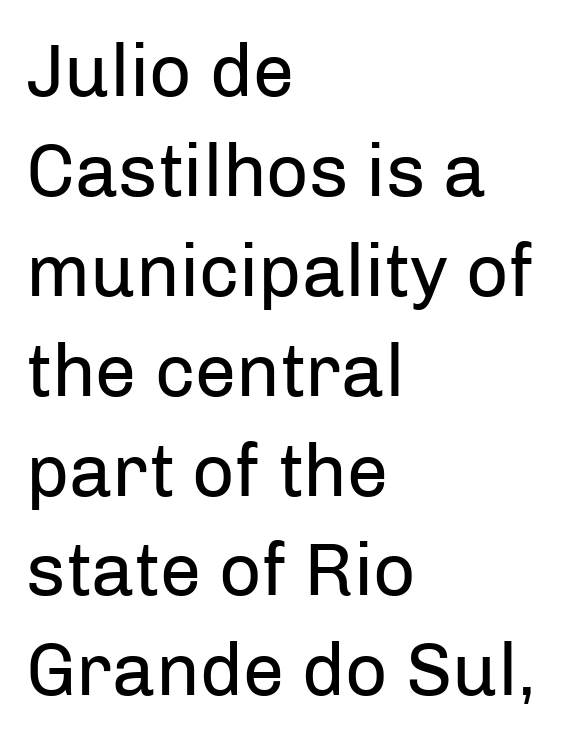
{"serif": "no", "italic": "no", "bold": "no", "weight": "regular", "width": "normal", "stroke_contrast": "low", "x_height": "medium", "monospaced": "no", "underline": "no", "align": "left", "line_spacing": "normal", "line_spacing_ratio": 1.35, "letter_spacing": "normal", "letter_spacing_em": 0.0, "glyph_px": 74}
